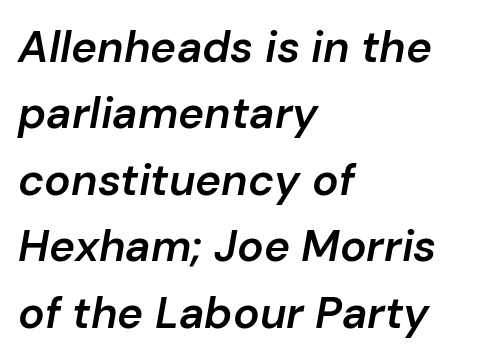
The image shows 44 px semibold type, italic (leaning right); set left-aligned, normal line spacing (1.51x), normal letter spacing, not underlined; low stroke contrast and a medium x-height.
